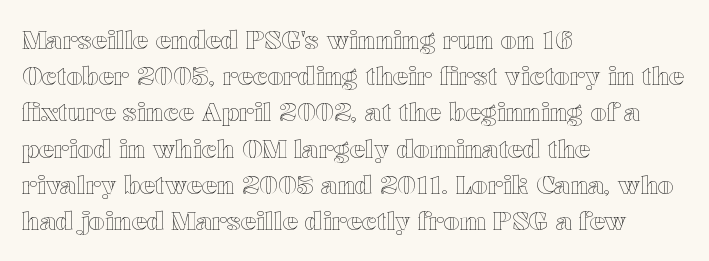
Q: Is the text italic (slanted)? A: No, it is upright.
Q: Is the text underlined? A: No.
Q: How is the paragraph aligned? A: Left-aligned.
Q: Is the spacing between letters normal or unusually wide? A: Normal.
Q: Is the spacing between lines tight, normal or loose? A: Normal.
